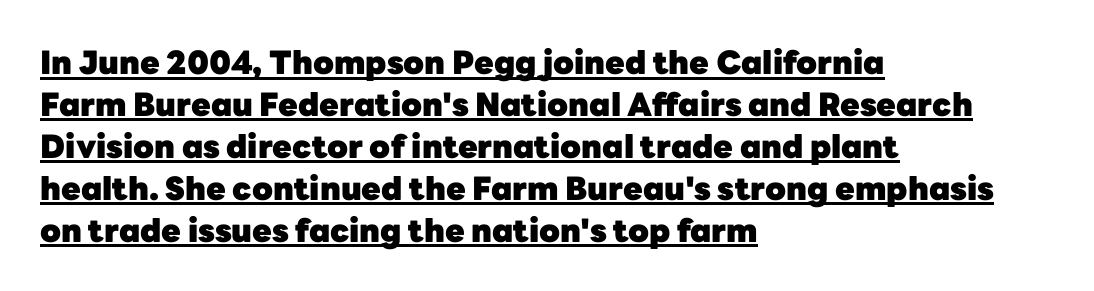
The image shows 32 px heavy sans-serif type, upright; set left-aligned, normal line spacing (1.31x), normal letter spacing, underlined; low stroke contrast and a medium x-height.
